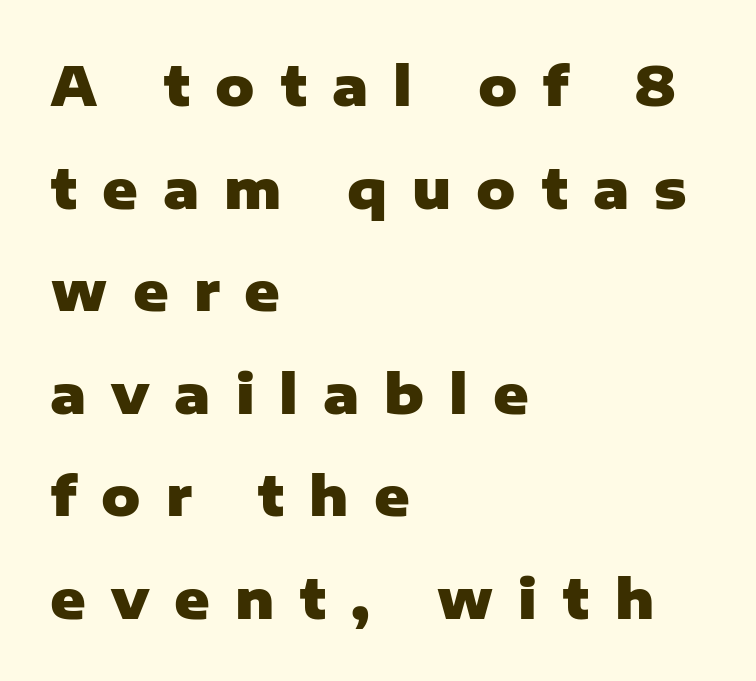
Loose tracking; the words dissolve into strings of separated letters. If you drew a line through each stem, it would be perfectly vertical. The glyphs in this specimen are sans serif. Set as a true bold cut, around the 700 mark.
